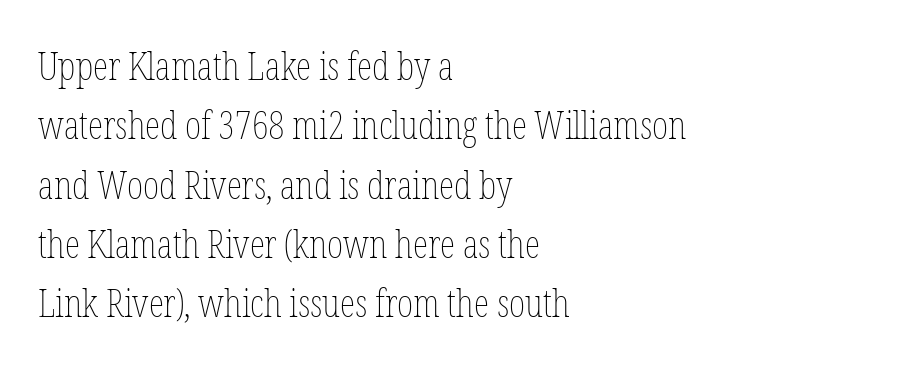
This block has exactly the height ordinary leading produces. The weight tops out at a normal text grade. These lines keep a tight, regular rhythm from letter to letter. The rendering anchors every line to the left-hand side. Posture: vertical. Each row of text sits above clean, open space.
